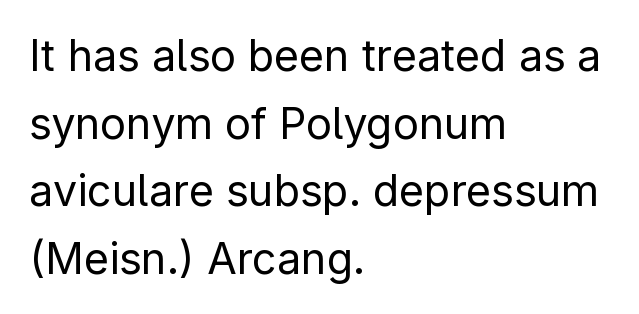
{"serif": "no", "italic": "no", "bold": "no", "weight": "regular", "width": "normal", "stroke_contrast": "low", "x_height": "medium", "monospaced": "no", "underline": "no", "align": "left", "line_spacing": "normal", "line_spacing_ratio": 1.57, "letter_spacing": "normal", "letter_spacing_em": 0.0, "glyph_px": 43}
